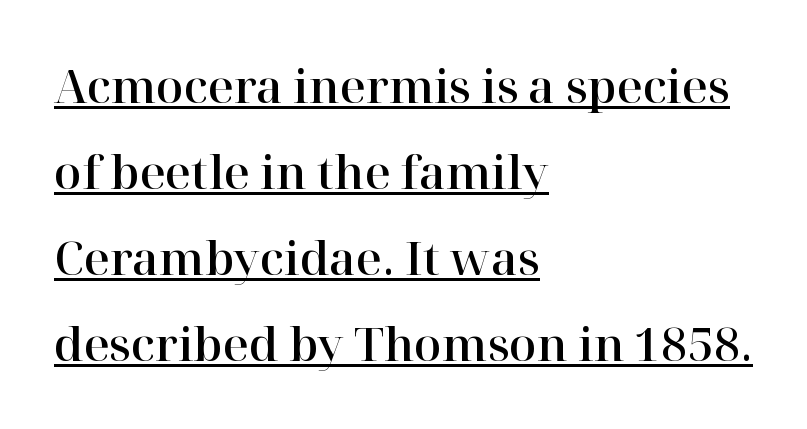
Characters follow at the spacing the type designer built in. Is the block centered? No — it sits flush against the left margin. Line spacing here is loose. Is this a fixed-width face? No — the glyphs have proportional, varying widths.
